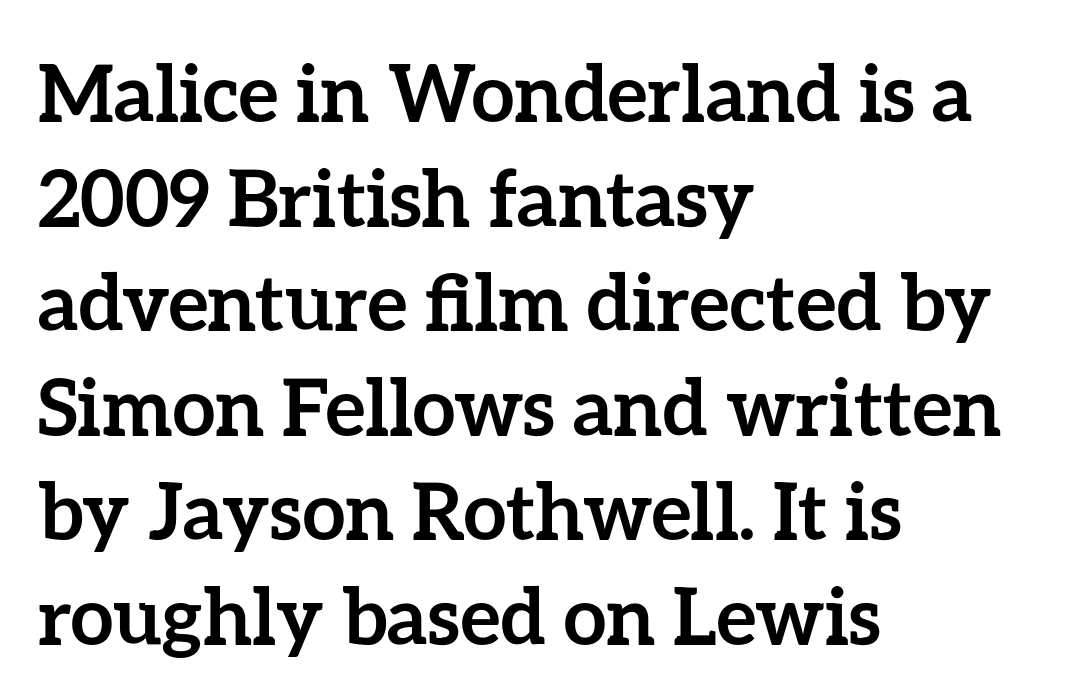
{"italic": "no", "bold": "yes", "weight": "semibold", "width": "normal", "stroke_contrast": "low", "x_height": "medium", "monospaced": "no", "underline": "no", "align": "left", "line_spacing": "normal", "line_spacing_ratio": 1.34, "letter_spacing": "normal", "letter_spacing_em": 0.0, "glyph_px": 78}
